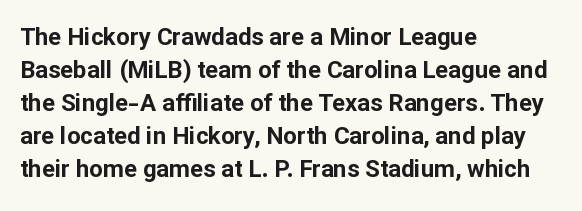
These lines keep a tight, regular rhythm from letter to letter. Heavy-handed strokes throughout: this text is bold. A normal amount of white space separates one row of letters from the next. The font's upright variant was chosen for this text. The string is rendered with underlining switched off. Which margin do the lines hug? The left one — the right edge is uneven.
